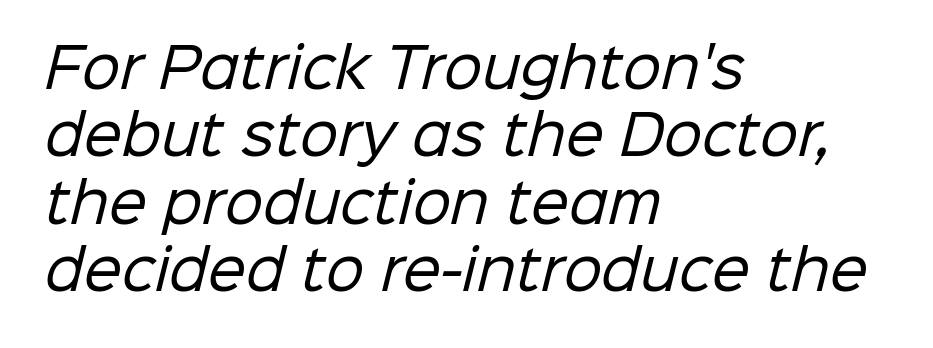
The image shows 54 px regular-weight sans-serif type; set left-aligned, normal line spacing (1.25x), normal letter spacing, not underlined; low stroke contrast and a medium x-height.
